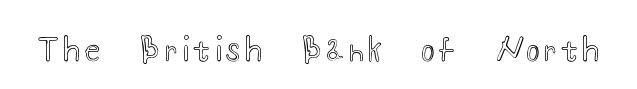
{"italic": "no", "width": "wide", "x_height": "small", "monospaced": "no", "underline": "no", "glyph_px": 31}
